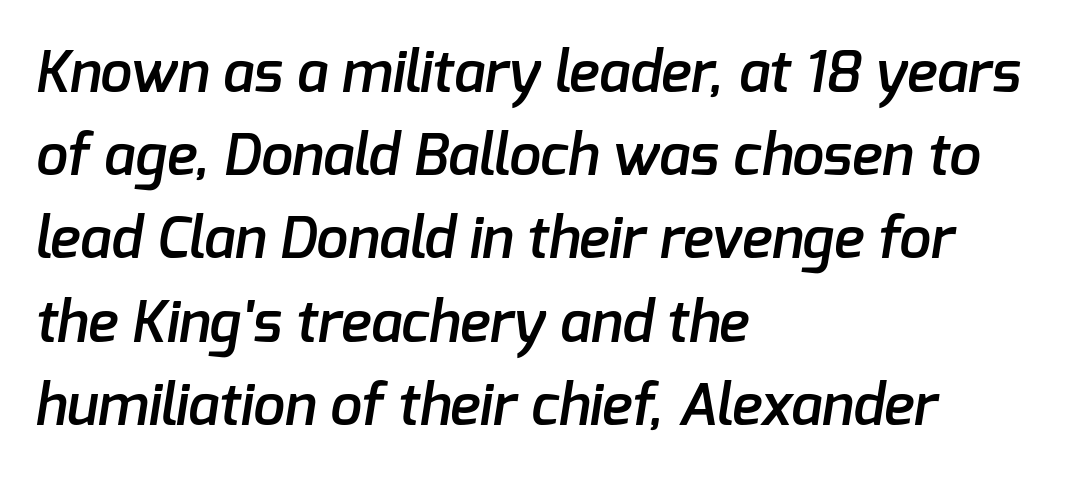
The space between consecutive lines is moderate. Each letter keeps its own natural width here, so spacing adapts to shape. The passage shown is typeset with a sans-serif family. Where is the straight margin? On the left.
